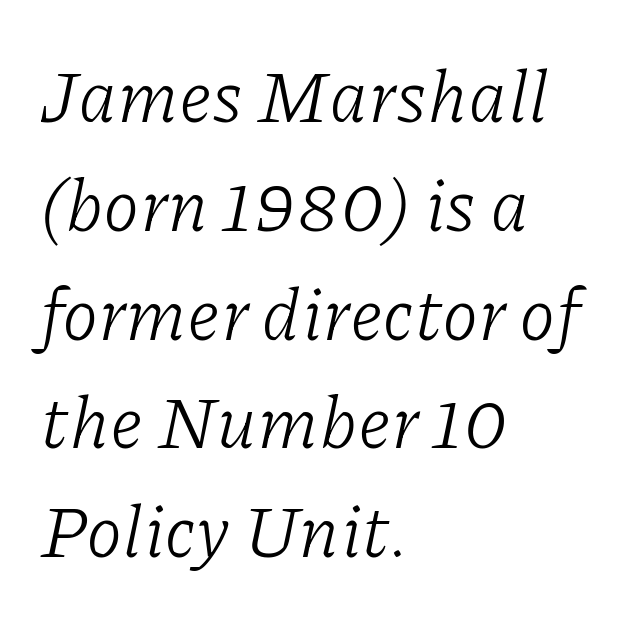
{"serif": "yes", "italic": "yes", "lean": "right", "slant_degrees": 11, "bold": "no", "weight": "light", "width": "normal", "stroke_contrast": "low", "x_height": "medium", "monospaced": "no", "underline": "no", "align": "left", "line_spacing": "normal", "line_spacing_ratio": 1.49, "letter_spacing": "normal", "letter_spacing_em": 0.0, "glyph_px": 73}
